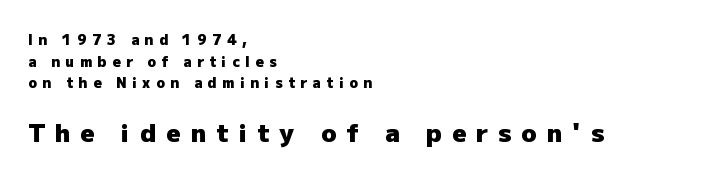
The letters stand straight up with perfectly vertical stems. Is the block centered? No — it sits flush against the left margin. Unmarked baselines from the first word to the last. Plenty of ink on the page — the face is bold. The tracking reads as deliberately expanded to a designer's eye.
